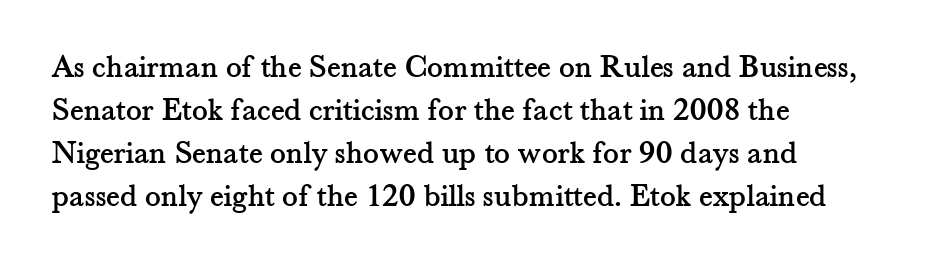
Q: Is the text italic (slanted)? A: No, it is upright.
Q: Is the typeface a serif or a sans-serif typeface? A: Serif.
Q: Is the text underlined? A: No.
Q: How is the paragraph aligned? A: Left-aligned.
Q: Is the spacing between letters normal or unusually wide? A: Normal.
Q: Is the spacing between lines tight, normal or loose? A: Normal.
Q: Width (condensed, normal, or wide)? A: Normal.
Q: Stroke contrast? A: Medium.
Q: x-height? A: Small.
Q: Monospaced? A: No.
